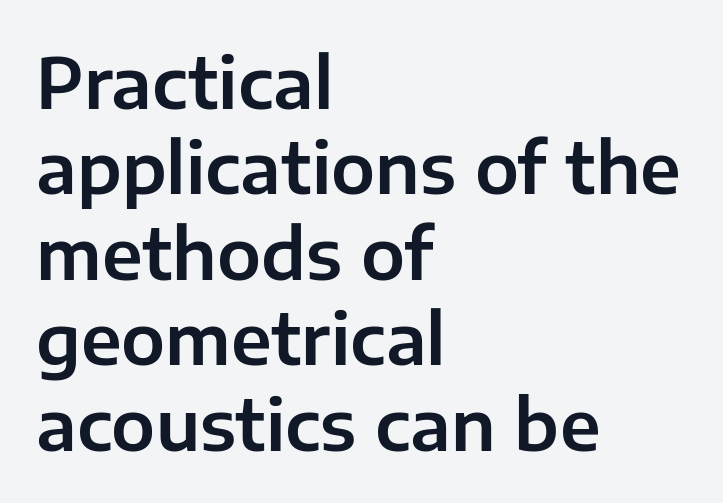
{"serif": "no", "italic": "no", "width": "normal", "stroke_contrast": "low", "x_height": "medium", "monospaced": "no", "underline": "no", "align": "left", "line_spacing_ratio": 1.22, "letter_spacing": "normal", "letter_spacing_em": 0.0, "glyph_px": 70}
